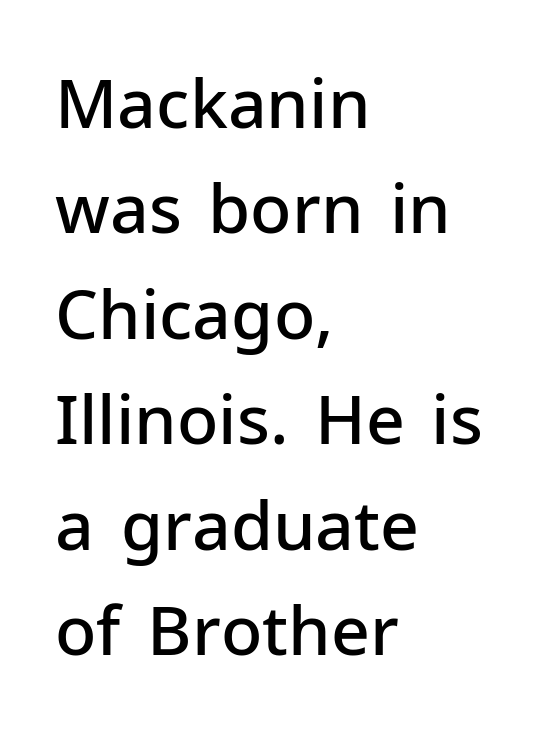
{"serif": "no", "italic": "no", "bold": "semi", "weight": "semibold", "width": "normal", "stroke_contrast": "low", "x_height": "medium", "monospaced": "no", "underline": "no", "align": "left", "line_spacing": "normal", "line_spacing_ratio": 1.55, "letter_spacing": "normal", "letter_spacing_em": 0.0, "glyph_px": 68}
